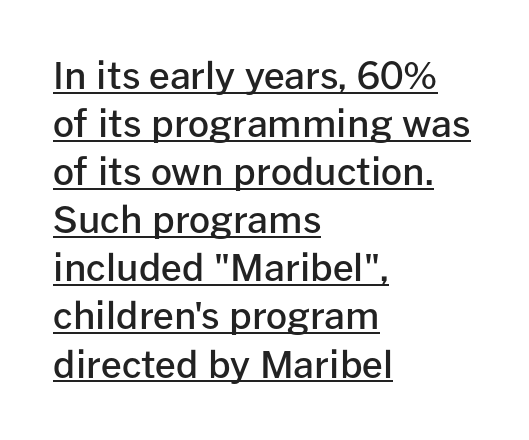
{"serif": "no", "italic": "no", "bold": "semi", "weight": "semibold", "width": "normal", "stroke_contrast": "low", "x_height": "medium", "monospaced": "no", "underline": "yes", "align": "left", "line_spacing": "normal", "line_spacing_ratio": 1.3, "letter_spacing": "normal", "letter_spacing_em": 0.0, "glyph_px": 37}
